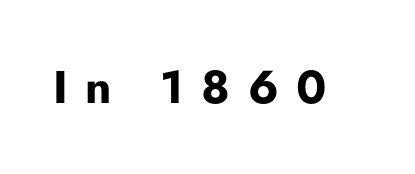
Look at the stroke-to-counter ratio: heavy, a bold. Here the designer chose a conventional face with non-uniform glyph widths. Does the type have serifs? No, each stem ends abruptly. Compared with typical body copy, the letter spacing here is much looser.
